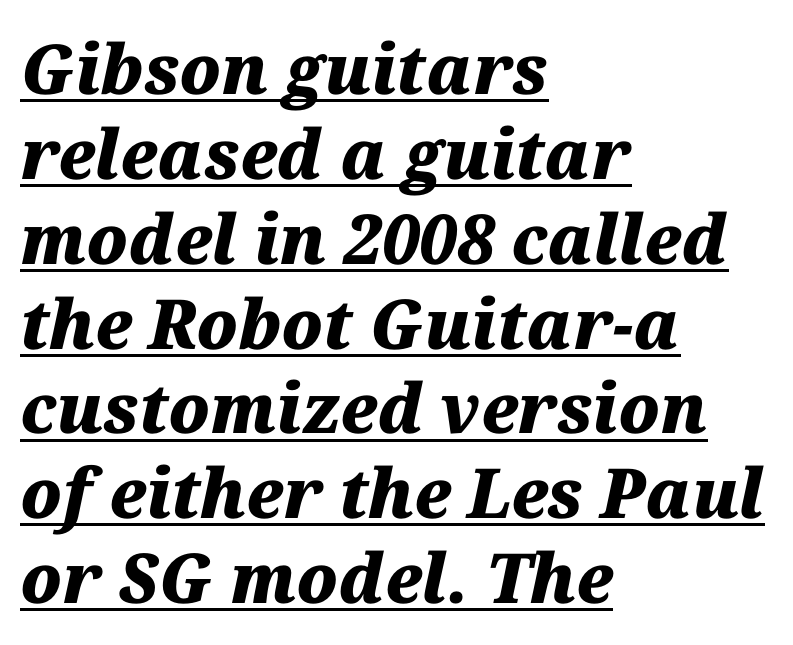
{"italic": "yes", "lean": "right", "slant_degrees": 12, "bold": "yes", "weight": "heavy", "width": "normal", "stroke_contrast": "medium", "x_height": "medium", "monospaced": "no", "underline": "yes", "align": "left", "line_spacing_ratio": 1.23, "letter_spacing": "normal", "letter_spacing_em": 0.0, "glyph_px": 69}
